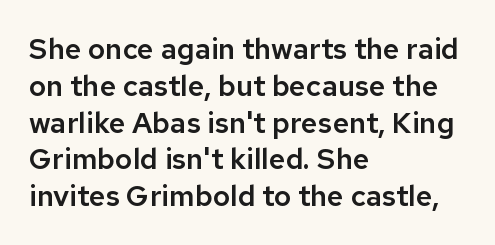
{"serif": "no", "italic": "no", "width": "normal", "stroke_contrast": "low", "x_height": "medium", "monospaced": "no", "underline": "no", "align": "left", "line_spacing": "normal", "line_spacing_ratio": 1.27, "letter_spacing": "normal", "letter_spacing_em": 0.0, "glyph_px": 29}
